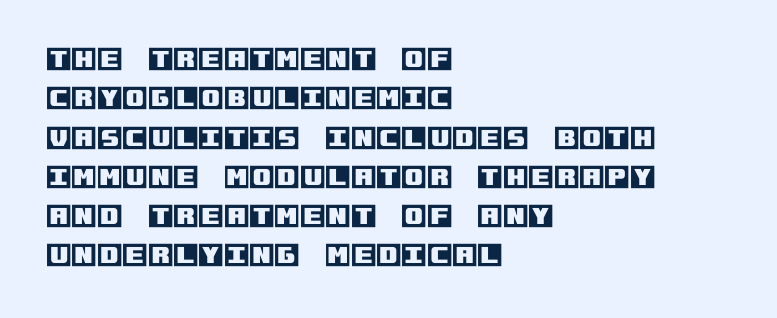
Q: Is the text italic (slanted)? A: No, it is upright.
Q: Is the text underlined? A: No.
Q: How is the paragraph aligned? A: Left-aligned.
Q: Is the spacing between letters normal or unusually wide? A: Normal.
Q: Is the spacing between lines tight, normal or loose? A: Normal.
